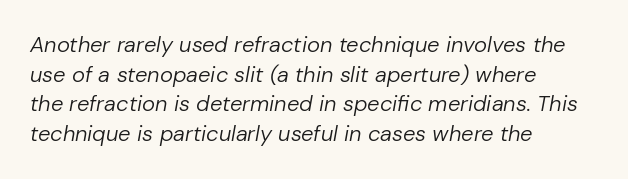
{"italic": "yes", "lean": "right", "slant_degrees": 10, "bold": "no", "underline": "no", "align": "left", "line_spacing": "normal", "line_spacing_ratio": 1.35, "letter_spacing": "normal", "letter_spacing_em": 0.0, "glyph_px": 22}
